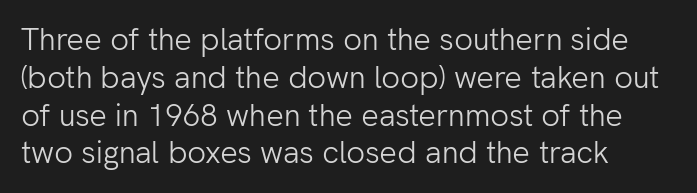
A quiet, ordinary-to-light weight characterises the typeface. The rendering shows plain stroke endings on the letterforms — a sans-serif design. No extra tracking has been applied to these lines. Letters rest on an invisible, unmarked baseline. The passage shown is typed in a proportional face where columns would drift. The lettering holds an erect, upright posture throughout.
